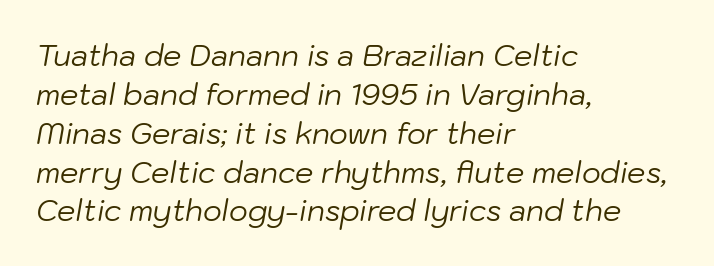
Quick note: italic. The block of text has a typical density, with ordinary space between rows. The passage is arranged the way most books set body copy — flush left. Is the type heavy? It reads as light-to-regular instead. Rule under the text: the space is simply empty. Honestly, the letter spacing is just normal — you wouldn't notice it.
